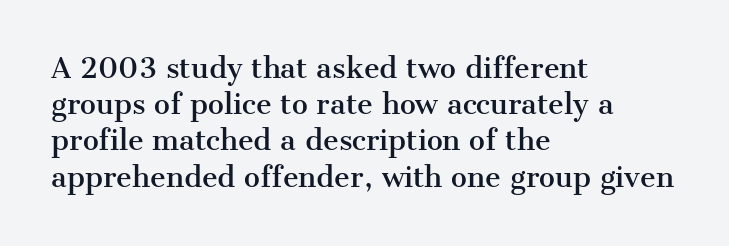
Q: Is the text italic (slanted)? A: No, it is upright.
Q: Is the text underlined? A: No.
Q: How is the paragraph aligned? A: Left-aligned.
Q: Is the spacing between letters normal or unusually wide? A: Normal.
Q: Is the spacing between lines tight, normal or loose? A: Normal.
